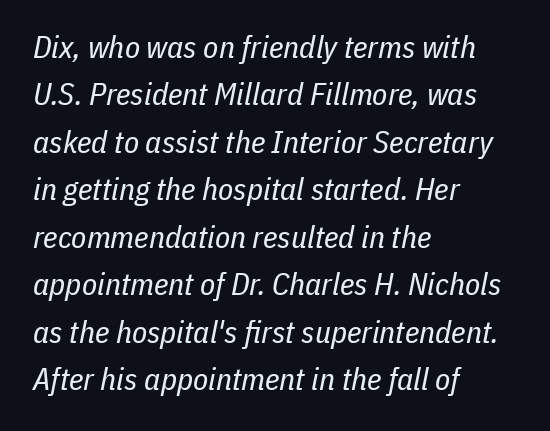
Bare-footed words on every line. Caption: multi-line text, flush left, ragged right. Note the varied advance widths — an 'i' is clearly narrower than an 'm'. Normally led — the rows are evenly, conventionally spaced. The characters are drawn with everyday or finer stroke widths. Characters are canted at an angle relative to the baseline's perpendicular.
